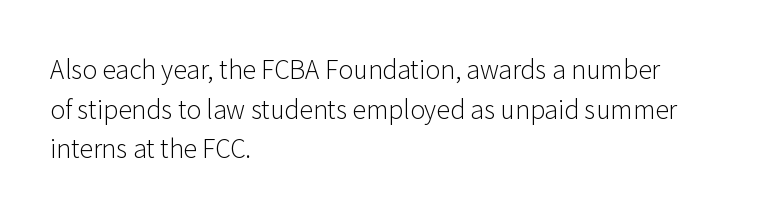
The image shows 25 px text type, upright; set left-aligned, normal line spacing (1.59x), normal letter spacing, not underlined.
